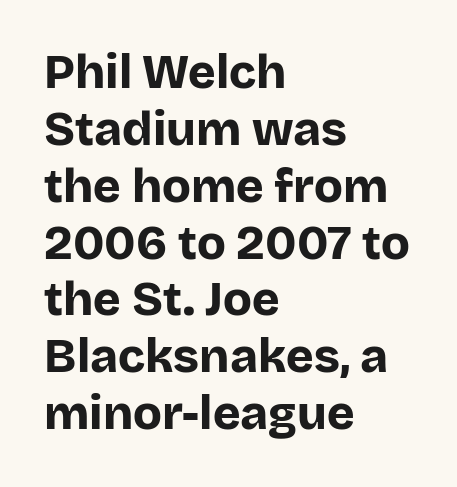
Honestly, there is no underline to notice here at all. Inter-character spacing is left at the font's built-in metrics. This sample has the flowing, uneven cadence of proportional lettering. Are there feet on the stems? There aren't — it's a sans. Horizontal alignment here is leftward, the default for most running prose. Upright lettering throughout.
